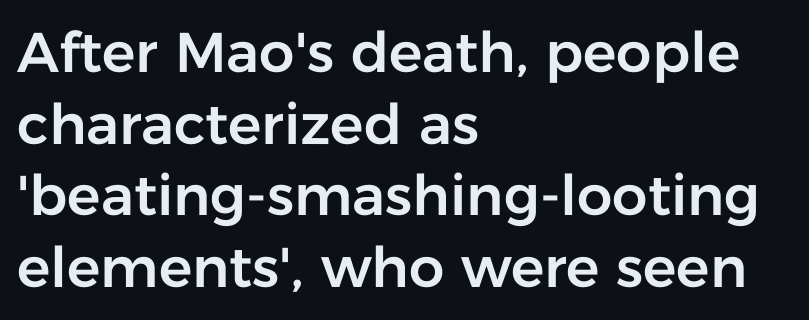
Q: Is the text italic (slanted)? A: No, it is upright.
Q: Is the typeface a serif or a sans-serif typeface? A: Sans-serif.
Q: Is the text underlined? A: No.
Q: How is the paragraph aligned? A: Left-aligned.
Q: Is the spacing between letters normal or unusually wide? A: Normal.
Q: Is the spacing between lines tight, normal or loose? A: Normal.
Q: Width (condensed, normal, or wide)? A: Normal.
Q: Stroke contrast? A: Low.
Q: x-height? A: Medium.
Q: Monospaced? A: No.
